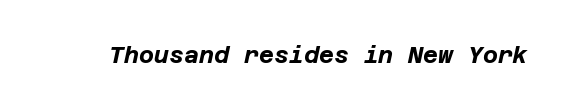
Q: Is the text bold? A: Yes.
Q: Is the text italic (slanted)? A: Yes, it leans right by about 12 degrees.
Q: Is the text underlined? A: No.
Q: Is the spacing between letters normal or unusually wide? A: Normal.
